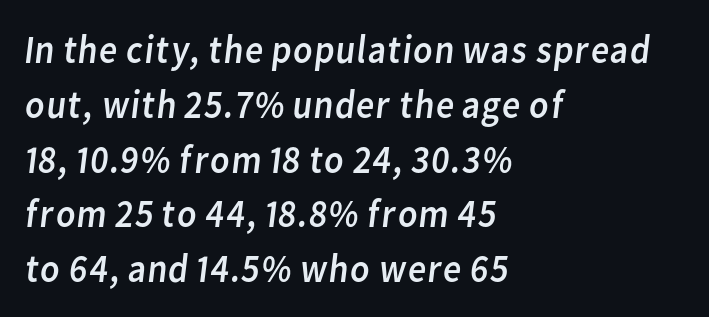
Q: Is the text bold? A: No.
Q: Is the typeface a serif or a sans-serif typeface? A: Sans-serif.
Q: Is the text underlined? A: No.
Q: How is the paragraph aligned? A: Left-aligned.
Q: Is the spacing between letters normal or unusually wide? A: Normal.
Q: Is the spacing between lines tight, normal or loose? A: Normal.
Q: Width (condensed, normal, or wide)? A: Normal.
Q: Stroke contrast? A: Low.
Q: x-height? A: Medium.
Q: Monospaced? A: No.
